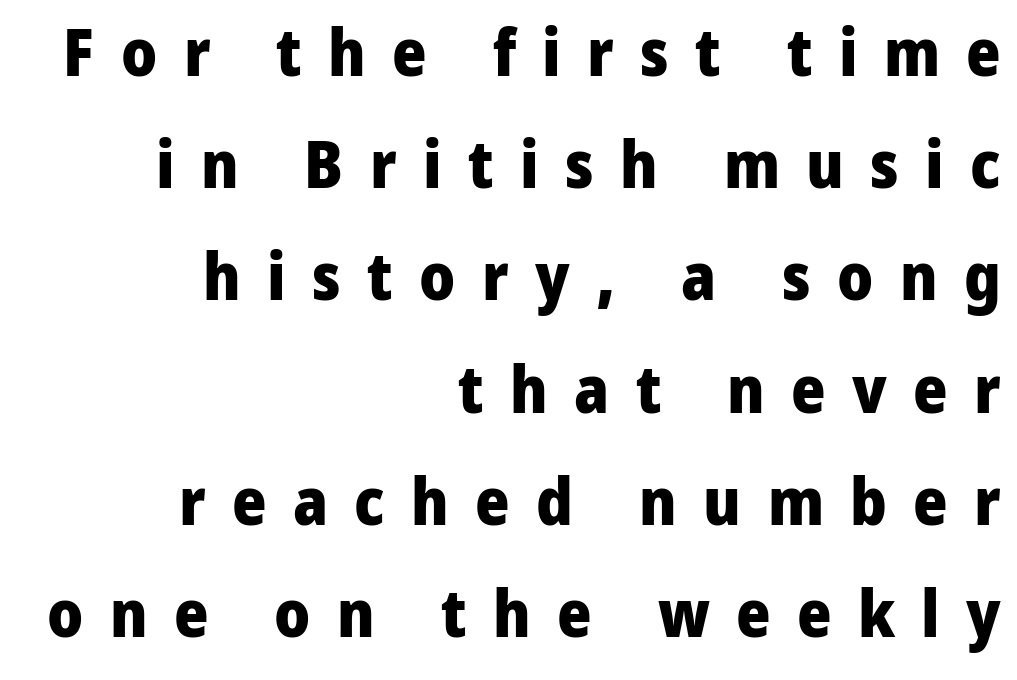
Q: Is the text bold? A: Yes.
Q: Is the text italic (slanted)? A: No, it is upright.
Q: Is the typeface a serif or a sans-serif typeface? A: Sans-serif.
Q: Is the text underlined? A: No.
Q: How is the paragraph aligned? A: Right-aligned.
Q: Is the spacing between letters normal or unusually wide? A: Unusually wide.
Q: Is the spacing between lines tight, normal or loose? A: Normal.
Q: Width (condensed, normal, or wide)? A: Normal.
Q: Stroke contrast? A: Low.
Q: x-height? A: Medium.
Q: Monospaced? A: No.
